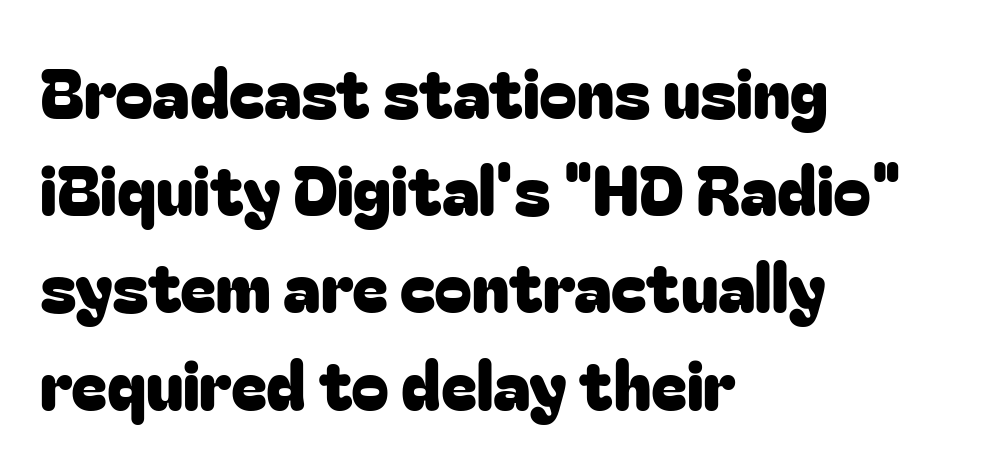
Q: Is the text italic (slanted)? A: No, it is upright.
Q: Is the typeface a serif or a sans-serif typeface? A: Sans-serif.
Q: Is the text underlined? A: No.
Q: How is the paragraph aligned? A: Left-aligned.
Q: Is the spacing between letters normal or unusually wide? A: Normal.
Q: Is the spacing between lines tight, normal or loose? A: Normal.
Q: Width (condensed, normal, or wide)? A: Normal.
Q: Stroke contrast? A: Low.
Q: x-height? A: Medium.
Q: Monospaced? A: No.
